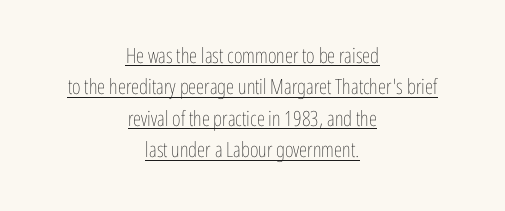
The image shows 21 px text type, upright; set centered, normal line spacing (1.5x), normal letter spacing, underlined.
